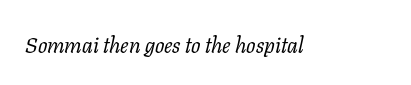
The image shows 22 px text type, italic (leaning right); set normal letter spacing, not underlined.
